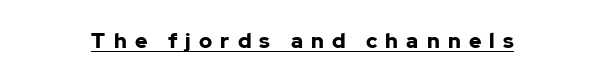
Q: Is the text bold? A: Yes.
Q: Is the text italic (slanted)? A: No, it is upright.
Q: Is the text underlined? A: Yes.
Q: Is the spacing between letters normal or unusually wide? A: Unusually wide.
